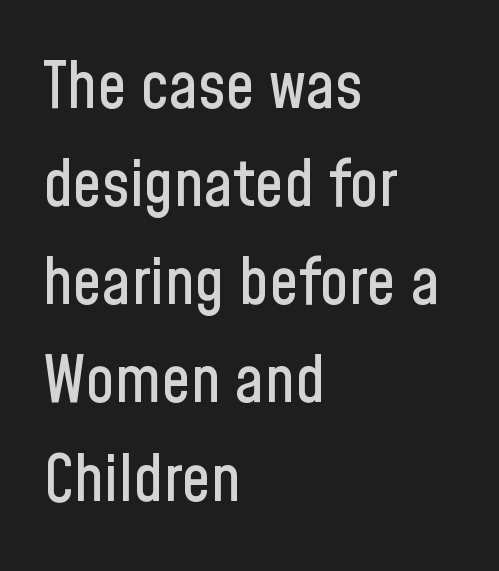
{"serif": "no", "italic": "no", "width": "condensed", "stroke_contrast": "low", "x_height": "medium", "monospaced": "no", "underline": "no", "align": "left", "line_spacing": "normal", "line_spacing_ratio": 1.51, "letter_spacing": "normal", "letter_spacing_em": 0.0, "glyph_px": 65}
